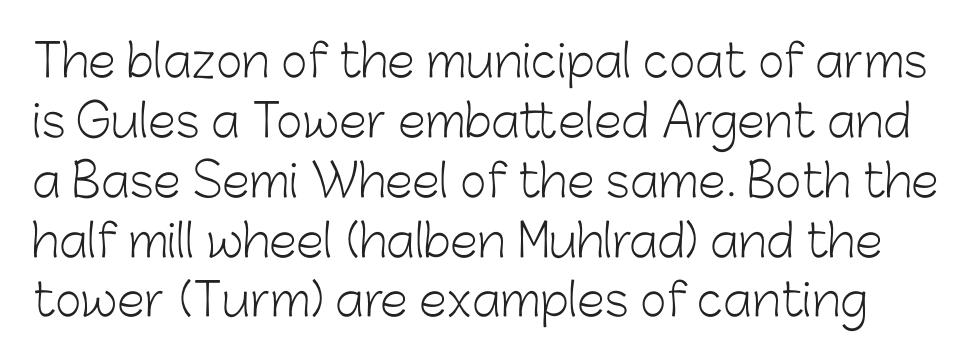
The image shows 45 px light sans-serif type, upright; set normal line spacing (1.33x), normal letter spacing, not underlined; low stroke contrast and a medium x-height.
